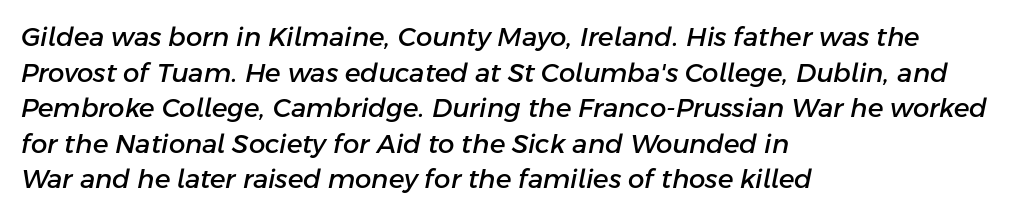
The image shows 26 px text type, italic (leaning right); set left-aligned, normal line spacing (1.37x), normal letter spacing, not underlined.
